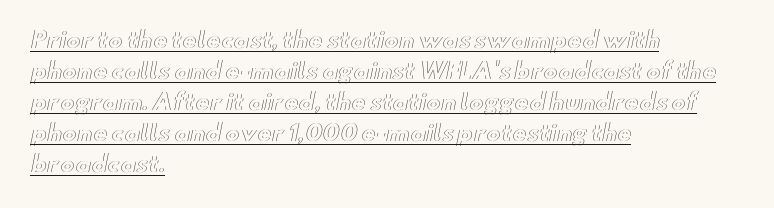
{"underline": "yes", "align": "left", "line_spacing": "normal", "line_spacing_ratio": 1.41, "letter_spacing": "normal", "letter_spacing_em": 0.0, "glyph_px": 22}
